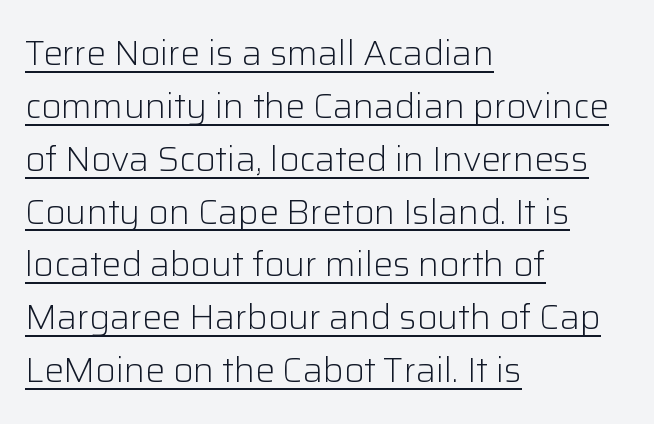
{"serif": "no", "italic": "no", "bold": "no", "weight": "light", "width": "normal", "stroke_contrast": "low", "x_height": "medium", "monospaced": "no", "underline": "yes", "align": "left", "line_spacing": "normal", "line_spacing_ratio": 1.51, "letter_spacing": "normal", "letter_spacing_em": 0.0, "glyph_px": 35}
